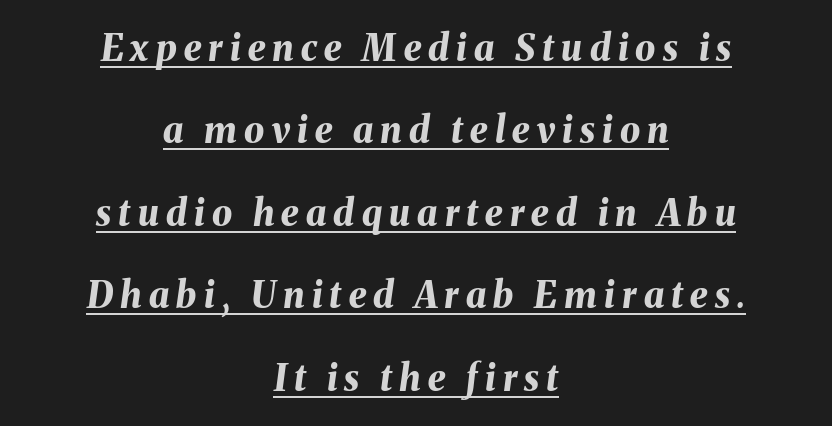
Q: Is the text bold? A: Yes.
Q: Is the text italic (slanted)? A: Yes, it leans right by about 8 degrees.
Q: Is the text underlined? A: Yes.
Q: How is the paragraph aligned? A: Centered.
Q: Is the spacing between letters normal or unusually wide? A: Unusually wide.
Q: Is the spacing between lines tight, normal or loose? A: Loose.
Q: Width (condensed, normal, or wide)? A: Normal.
Q: Stroke contrast? A: Medium.
Q: x-height? A: Medium.
Q: Monospaced? A: No.
